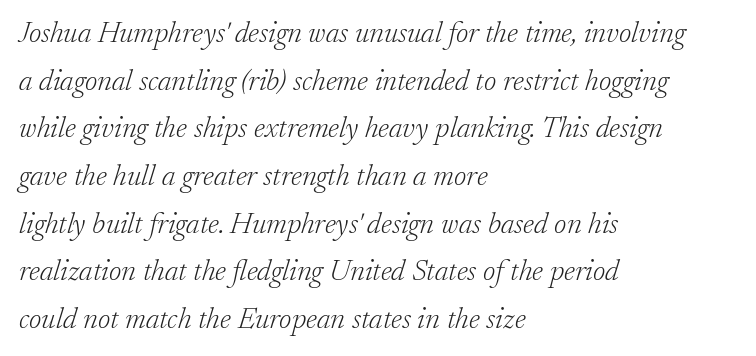
The image shows 30 px light serif type, italic (leaning right); set left-aligned, normal line spacing (1.59x), normal letter spacing, not underlined; low stroke contrast and a small x-height.
